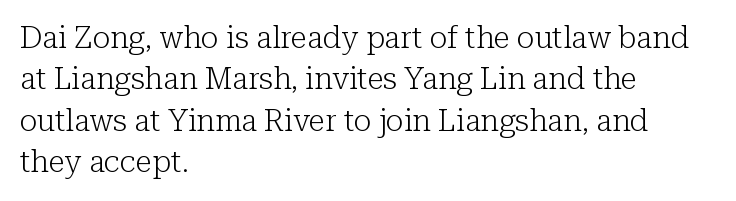
Q: Is the text bold? A: No.
Q: Is the text italic (slanted)? A: No, it is upright.
Q: Is the typeface a serif or a sans-serif typeface? A: Serif.
Q: Is the text underlined? A: No.
Q: How is the paragraph aligned? A: Left-aligned.
Q: Is the spacing between letters normal or unusually wide? A: Normal.
Q: Is the spacing between lines tight, normal or loose? A: Normal.
Q: Width (condensed, normal, or wide)? A: Normal.
Q: Stroke contrast? A: Low.
Q: x-height? A: Medium.
Q: Monospaced? A: No.
